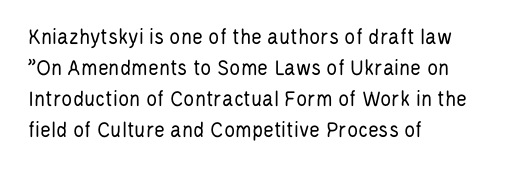
The image shows 23 px text type, upright; set left-aligned, normal line spacing (1.35x), normal letter spacing, not underlined.
